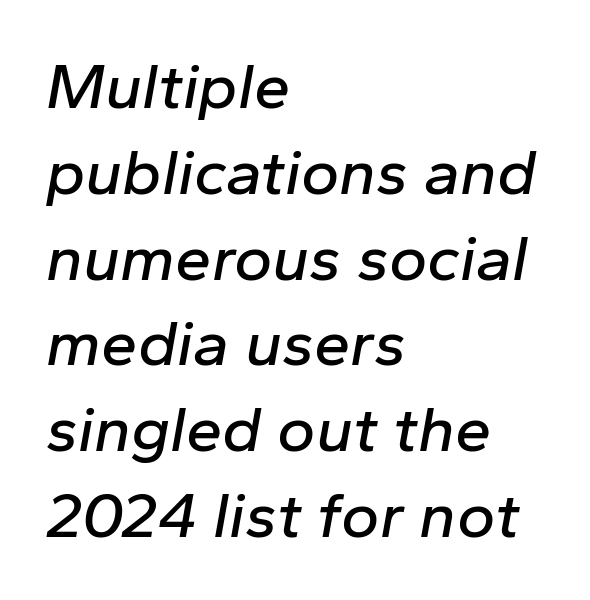
Q: Is the text italic (slanted)? A: Yes, it leans right by about 10 degrees.
Q: Is the text underlined? A: No.
Q: How is the paragraph aligned? A: Left-aligned.
Q: Is the spacing between letters normal or unusually wide? A: Normal.
Q: Is the spacing between lines tight, normal or loose? A: Normal.
Q: Width (condensed, normal, or wide)? A: Normal.
Q: Stroke contrast? A: Low.
Q: x-height? A: Medium.
Q: Monospaced? A: No.
